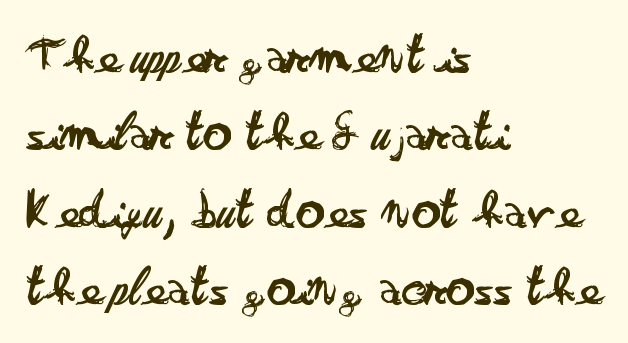
Standard letterfit; no display-style spreading of the glyphs. This sample has the flowing, uneven cadence of proportional lettering. These lines are set flush left with a ragged right edge. This sample keeps an unexceptional amount of space between lines. The lettering stays uniformly vertical, giving the passage a roman look. The cut favours lightness, reaching ordinary text weight at its darkest.
